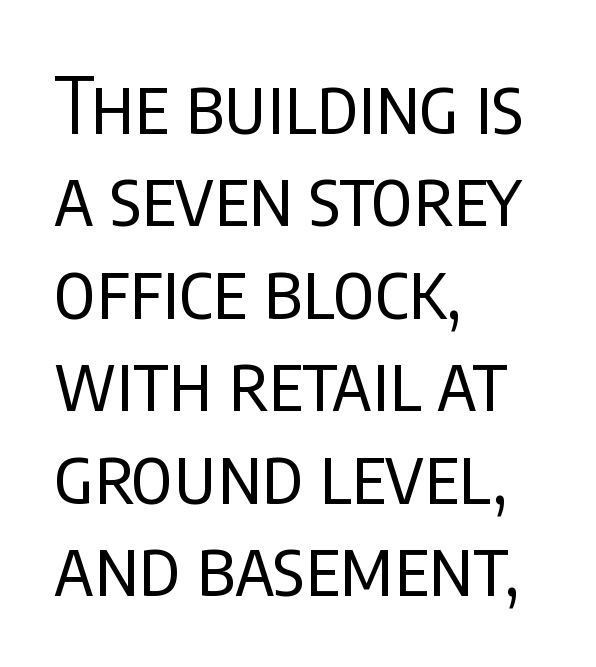
{"serif": "no", "italic": "no", "bold": "no", "weight": "regular", "width": "condensed", "stroke_contrast": "low", "x_height": "large", "monospaced": "no", "underline": "no", "align": "left", "line_spacing_ratio": 1.2, "letter_spacing": "normal", "letter_spacing_em": 0.0, "glyph_px": 77}
